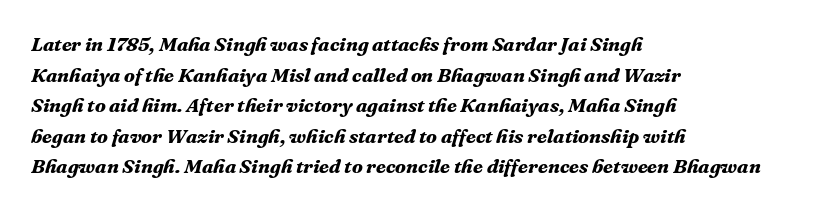
{"italic": "yes", "lean": "right", "slant_degrees": 16, "bold": "yes", "underline": "no", "align": "left", "line_spacing": "normal", "line_spacing_ratio": 1.53, "letter_spacing": "normal", "letter_spacing_em": 0.0, "glyph_px": 20}
